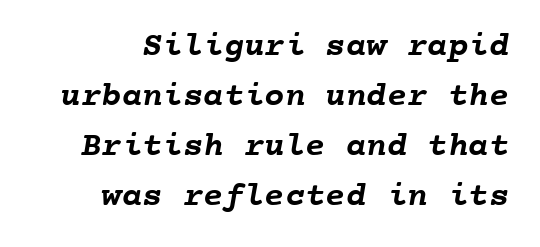
These lines keep a tight, regular rhythm from letter to letter. The letters march in equal steps, a hallmark of fixed-pitch type. Summary of weight: heavy, a full bold. What's the leading like? Ordinary, nothing unusual.
